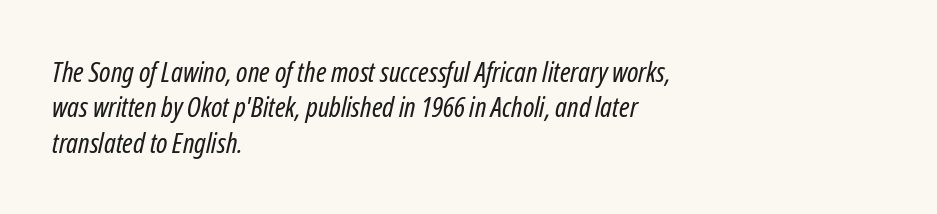
The space beneath each line is pristine and unruled. Reading down the column, the eye jumps a familiar distance to each next line. The typesetting does not lean heavy: it is not bold. You can tell it's italic because the verticals aren't actually vertical. This sample is left-justified, so line endings fall wherever the words run out. The letters advance in unequal steps, a hallmark of proportional type.
